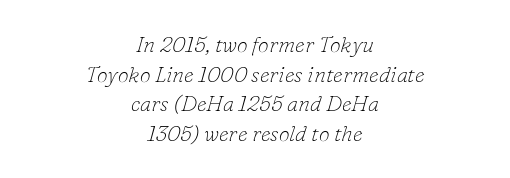
Q: Is the text bold? A: No.
Q: Is the text italic (slanted)? A: Yes, it leans right by about 16 degrees.
Q: Is the text underlined? A: No.
Q: How is the paragraph aligned? A: Centered.
Q: Is the spacing between letters normal or unusually wide? A: Normal.
Q: Is the spacing between lines tight, normal or loose? A: Normal.
